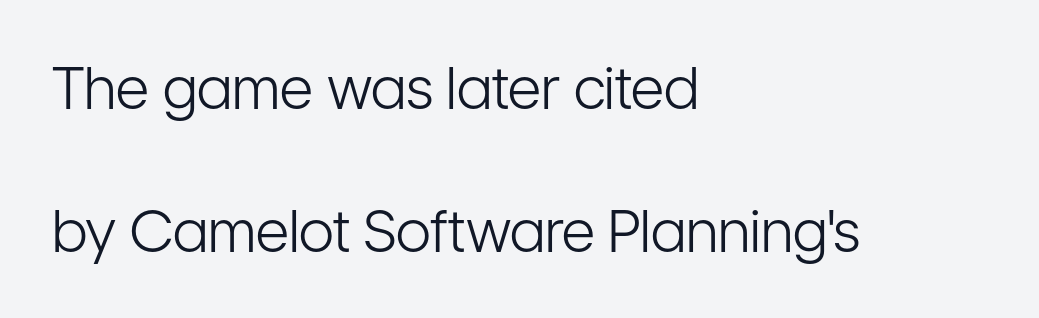
Q: Is the text bold? A: No.
Q: Is the text italic (slanted)? A: No, it is upright.
Q: Is the typeface a serif or a sans-serif typeface? A: Sans-serif.
Q: Is the text underlined? A: No.
Q: How is the paragraph aligned? A: Left-aligned.
Q: Is the spacing between letters normal or unusually wide? A: Normal.
Q: Is the spacing between lines tight, normal or loose? A: Loose.
Q: Width (condensed, normal, or wide)? A: Condensed.
Q: Stroke contrast? A: Low.
Q: x-height? A: Medium.
Q: Monospaced? A: No.
